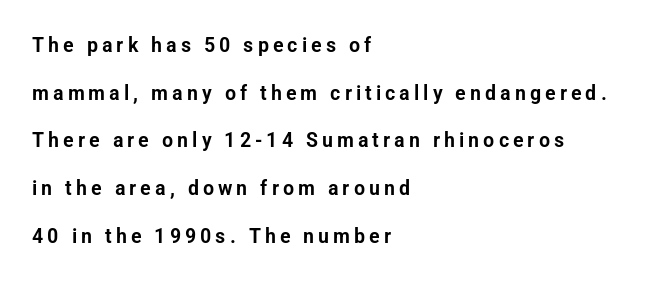
This sample trades compactness for vertical openness between lines. Decoration check: the copy has no underline. Italic: no, the glyphs are upright roman. The rendering anchors every line to the left-hand side.
